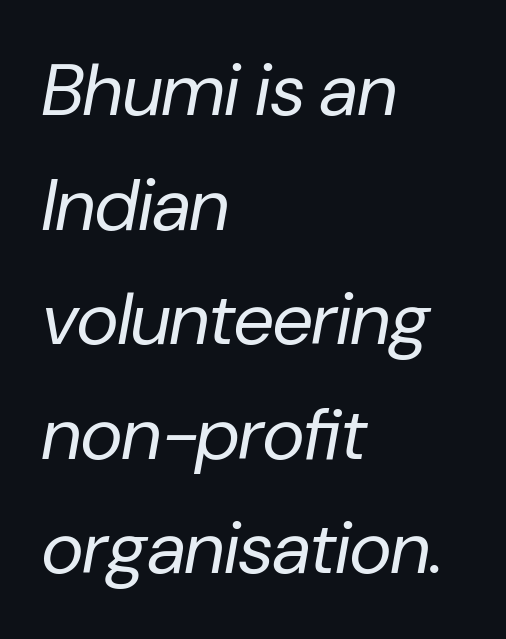
{"italic": "yes", "lean": "right", "slant_degrees": 10, "bold": "no", "weight": "regular", "width": "normal", "stroke_contrast": "low", "x_height": "medium", "monospaced": "no", "underline": "no", "align": "left", "line_spacing": "normal", "line_spacing_ratio": 1.57, "letter_spacing": "normal", "letter_spacing_em": 0.0, "glyph_px": 73}
